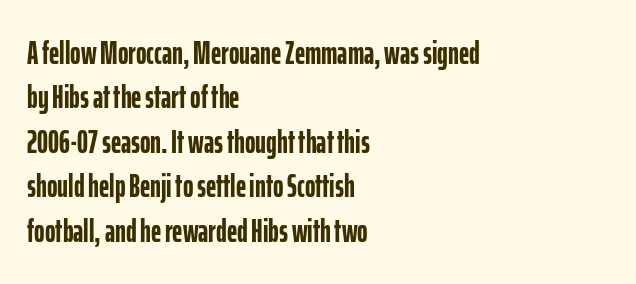
The paragraph has a hard left edge and a soft right edge. A typesetter would mark this as roman, not italic. No extra tracking has been applied to these lines. Each row of text sits above clean, open space.
